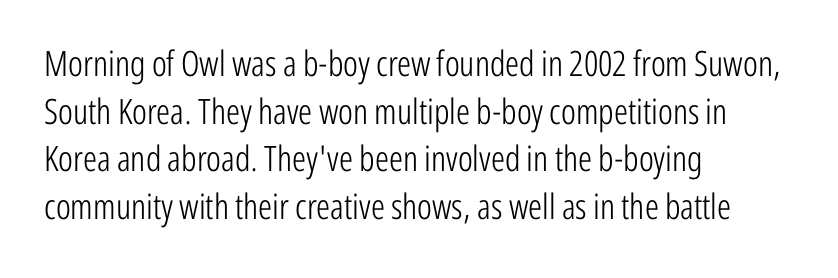
The image shows 35 px light, condensed sans-serif type, upright; set left-aligned, normal line spacing (1.36x), normal letter spacing, not underlined; low stroke contrast and a medium x-height.
